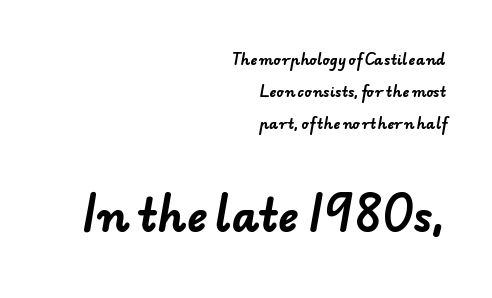
The image shows 43 px bold sans-serif type; set right-aligned, loose line spacing (2.27x), normal letter spacing, not underlined; the second (bottom) block is 3.07x larger; low stroke contrast and a small x-height.
